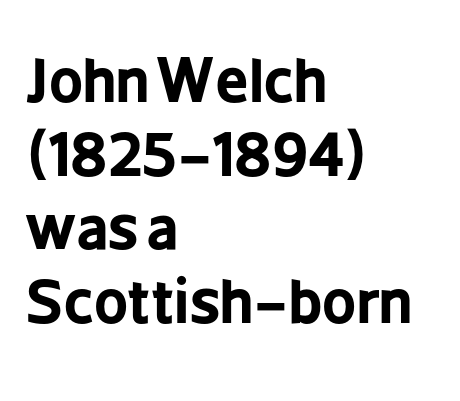
Honestly, there is no underline to notice here at all. The face used here has the dense, thick strokes of a bold. Proportional: the letters do not fall into vertical columns. The rendering keeps characters at their native spacing. Nope, no serifs anywhere on these letters. The typography opts for an upright posture over an oblique one.
